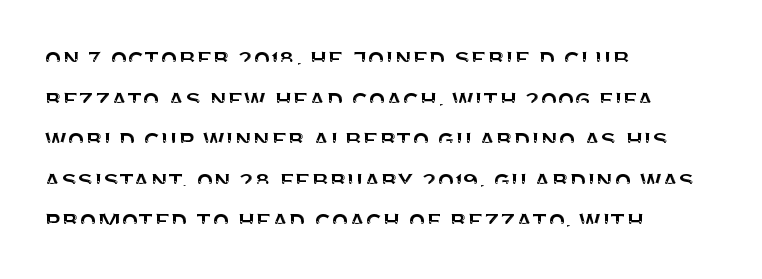
Q: Is the text italic (slanted)? A: No, it is upright.
Q: Is the typeface a serif or a sans-serif typeface? A: Sans-serif.
Q: Is the text underlined? A: No.
Q: How is the paragraph aligned? A: Left-aligned.
Q: Is the spacing between letters normal or unusually wide? A: Normal.
Q: Is the spacing between lines tight, normal or loose? A: Normal.
Q: Width (condensed, normal, or wide)? A: Normal.
Q: Stroke contrast? A: Medium.
Q: x-height? A: Large.
Q: Monospaced? A: No.
